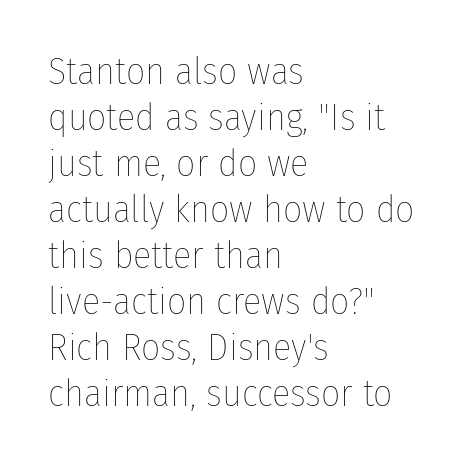
The image shows 38 px thin, condensed type, upright; set left-aligned, line spacing 1.21x, normal letter spacing, not underlined; low stroke contrast and a medium x-height.
